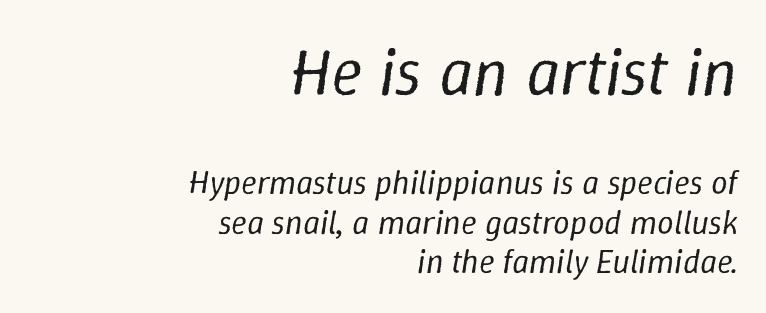
{"italic": "yes", "lean": "right", "slant_degrees": 9, "bold": "no", "weight": "regular", "width": "normal", "stroke_contrast": "low", "x_height": "medium", "monospaced": "no", "underline": "no", "align": "right", "line_spacing_ratio": 1.2, "letter_spacing": "normal", "letter_spacing_em": 0.0, "larger_block": "first", "size_ratio": 2.0, "glyph_px": 66}
